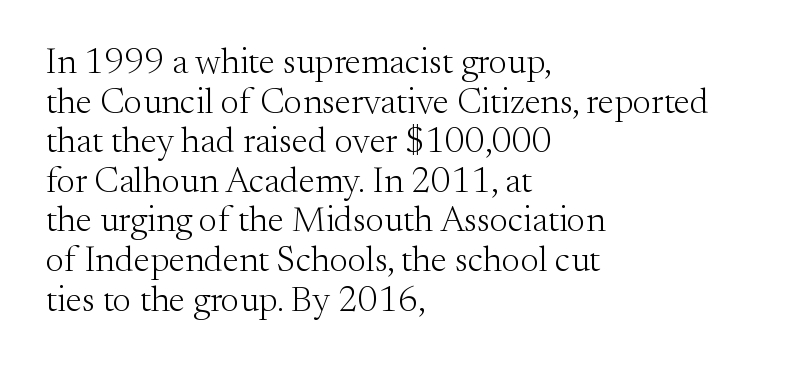
{"serif": "yes", "italic": "no", "bold": "no", "weight": "light", "width": "normal", "stroke_contrast": "medium", "x_height": "small", "monospaced": "no", "underline": "no", "align": "left", "line_spacing": "tight", "line_spacing_ratio": 1.1, "letter_spacing": "normal", "letter_spacing_em": 0.0, "glyph_px": 36}
